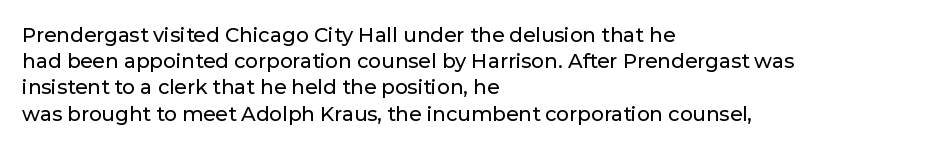
The image shows 20 px text type, upright; set left-aligned, normal line spacing (1.31x), normal letter spacing, not underlined.
